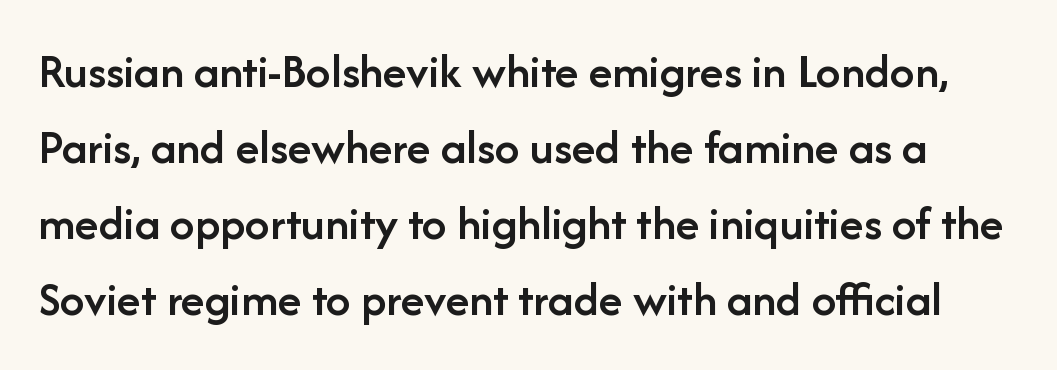
{"serif": "no", "italic": "no", "bold": "semi", "weight": "semibold", "width": "normal", "stroke_contrast": "low", "x_height": "medium", "monospaced": "no", "underline": "no", "line_spacing": "normal", "line_spacing_ratio": 1.55, "letter_spacing": "normal", "letter_spacing_em": 0.0, "glyph_px": 49}
